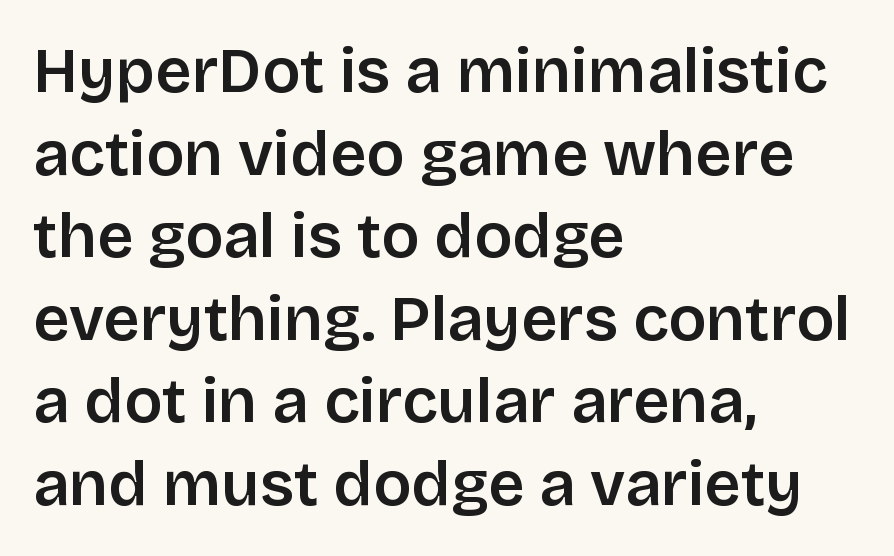
The image shows 63 px semibold sans-serif type, upright; set left-aligned, normal line spacing (1.31x), normal letter spacing, not underlined; low stroke contrast and a large x-height.
